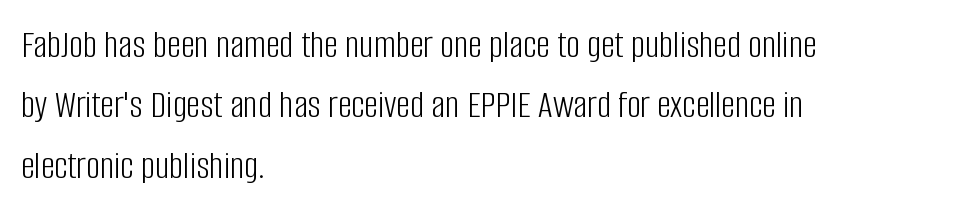
The image shows 39 px light, condensed sans-serif type, upright; set left-aligned, normal line spacing (1.55x), normal letter spacing, not underlined; low stroke contrast and a large x-height.
